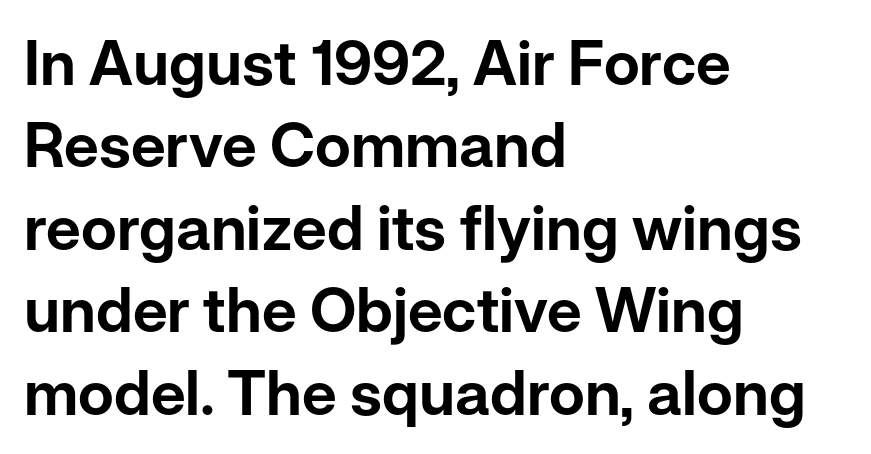
Do the characters align in a grid? No, the font is proportional. The letters stand upright; this is a roman face. Summary of vertical rhythm: regular, with standard interline spacing. Note: no serifs on the glyphs. Standard letterfit; no display-style spreading of the glyphs. Compared with a centered layout, this one pins lines to the left instead.
